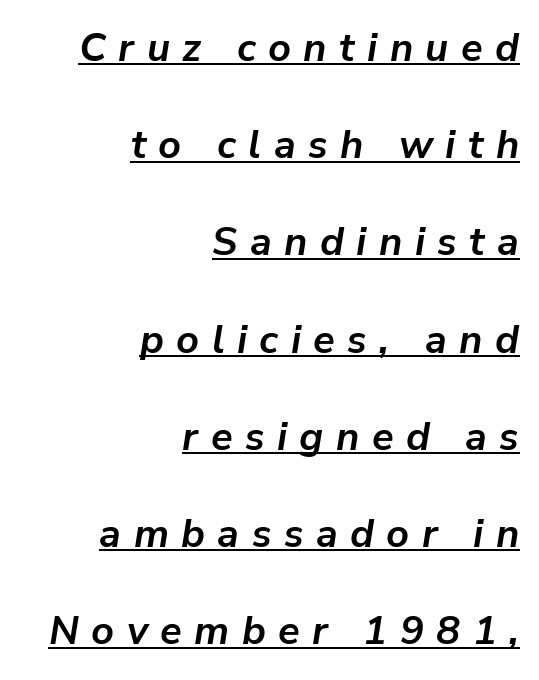
{"italic": "yes", "lean": "right", "slant_degrees": 9, "bold": "yes", "weight": "semibold", "width": "normal", "stroke_contrast": "low", "x_height": "medium", "monospaced": "no", "underline": "yes", "align": "right", "line_spacing": "loose", "line_spacing_ratio": 2.43, "letter_spacing": "wide", "letter_spacing_em": 0.31, "glyph_px": 40}
